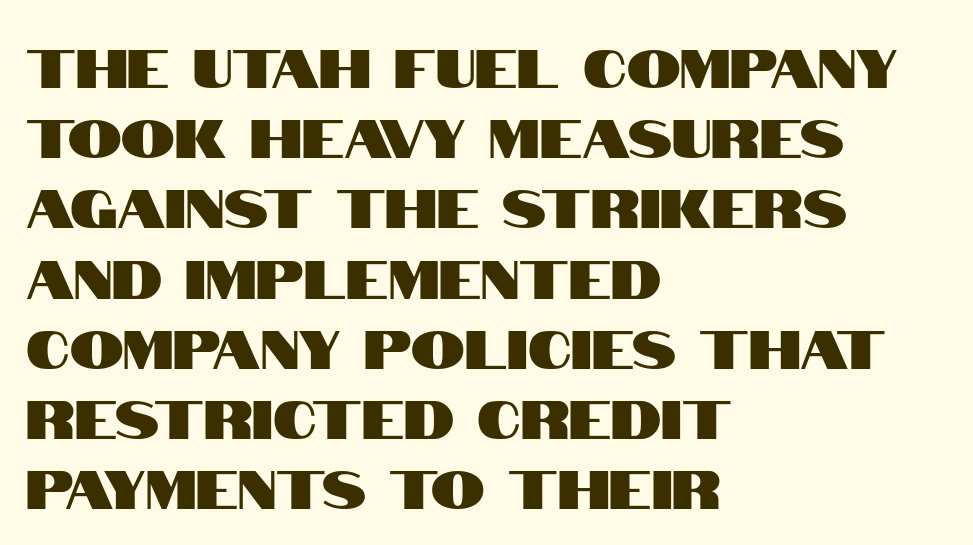
{"serif": "no", "italic": "no", "width": "condensed", "stroke_contrast": "high", "x_height": "large", "monospaced": "no", "underline": "no", "align": "left", "line_spacing": "normal", "line_spacing_ratio": 1.3, "letter_spacing": "normal", "letter_spacing_em": 0.0, "glyph_px": 54}
